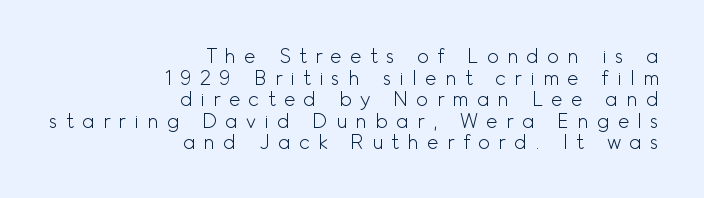
The image shows 20 px text type, upright; set right-aligned, tight line spacing (1.08x), unusually wide letter spacing (+0.4 em), not underlined.
